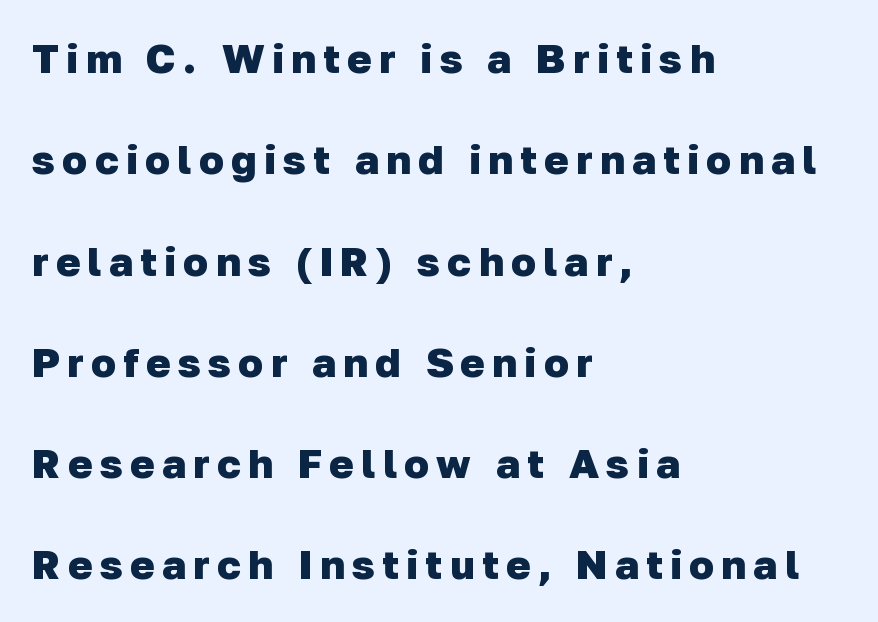
Bare-footed words on every line. Is the block centered? No — it sits flush against the left margin. Compared with typical paragraphs, the rows here are farther apart. Looks like regular typesetting: each glyph gets only the width it needs.
